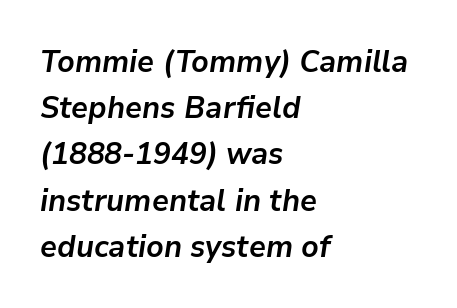
The image shows 31 px semibold type, italic (leaning right); set left-aligned, normal line spacing (1.49x), normal letter spacing, not underlined; low stroke contrast and a medium x-height.
